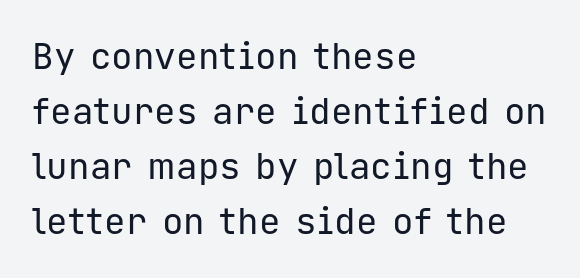
The font family rendered here belongs to the sans-serif group. How would I describe the line gaps? Plain and ordinary. You could count columns in this text — the font is strictly monospaced. Clear beneath every line of the passage. A typesetter would call this zero additional tracking.
